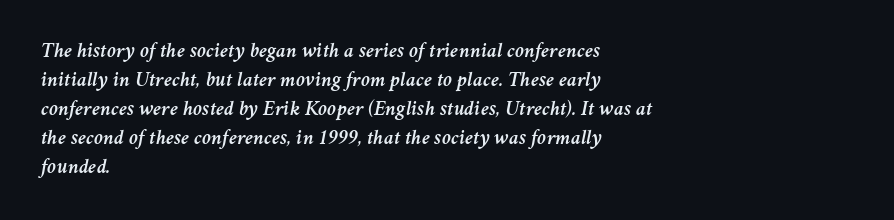
Q: Is the text italic (slanted)? A: Yes, it leans right by about 11 degrees.
Q: Is the text underlined? A: No.
Q: How is the paragraph aligned? A: Left-aligned.
Q: Is the spacing between letters normal or unusually wide? A: Normal.
Q: Is the spacing between lines tight, normal or loose? A: Normal.
